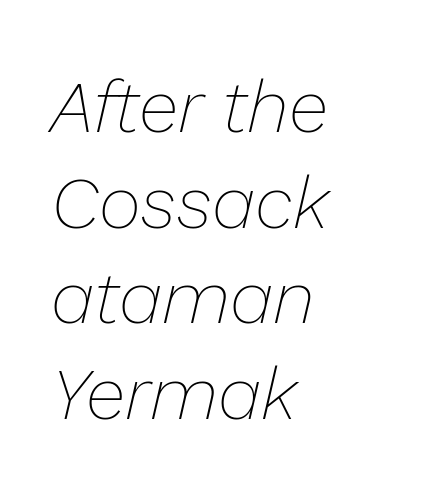
{"italic": "yes", "lean": "right", "slant_degrees": 13, "bold": "no", "weight": "thin", "width": "normal", "stroke_contrast": "low", "x_height": "medium", "monospaced": "no", "underline": "no", "align": "left", "line_spacing": "normal", "line_spacing_ratio": 1.31, "letter_spacing": "normal", "letter_spacing_em": 0.0, "glyph_px": 73}
